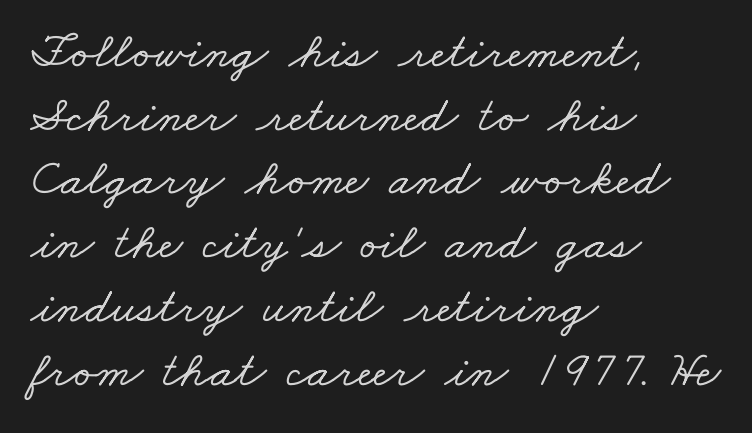
The glyphs in this specimen are seriffed. Descenders are the only things crossing below the line. The rendering uses natural spacing where letterforms have individual widths. The lines are quadded left. Notice how descenders clear the ascenders below comfortably — that's standard leading. Between one letter and the next there's only the usual sliver of space.
